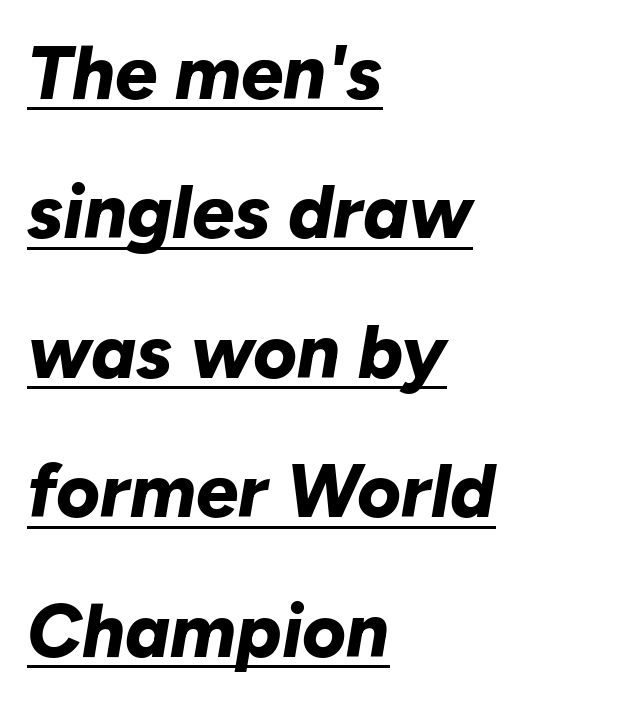
Q: Is the text bold? A: Yes.
Q: Is the text italic (slanted)? A: Yes, it leans right by about 10 degrees.
Q: Is the text underlined? A: Yes.
Q: How is the paragraph aligned? A: Left-aligned.
Q: Is the spacing between letters normal or unusually wide? A: Normal.
Q: Width (condensed, normal, or wide)? A: Normal.
Q: Stroke contrast? A: Low.
Q: x-height? A: Medium.
Q: Monospaced? A: No.
